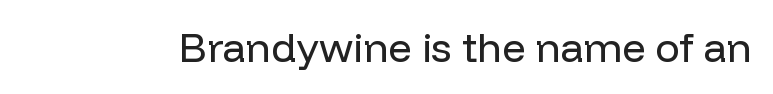
Q: Is the text bold? A: No.
Q: Is the text italic (slanted)? A: No, it is upright.
Q: Is the typeface a serif or a sans-serif typeface? A: Sans-serif.
Q: Is the text underlined? A: No.
Q: Is the spacing between letters normal or unusually wide? A: Normal.
Q: Width (condensed, normal, or wide)? A: Normal.
Q: Stroke contrast? A: Low.
Q: x-height? A: Medium.
Q: Monospaced? A: No.
